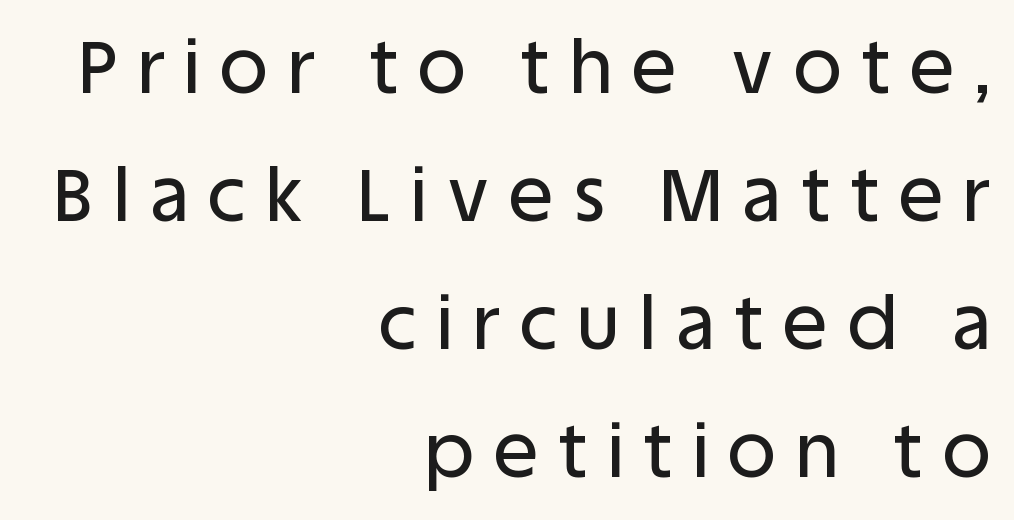
The image shows 74 px sans-serif type, upright; set right-aligned, line spacing 1.73x, unusually wide letter spacing (+0.27 em), not underlined; low stroke contrast and a large x-height.
